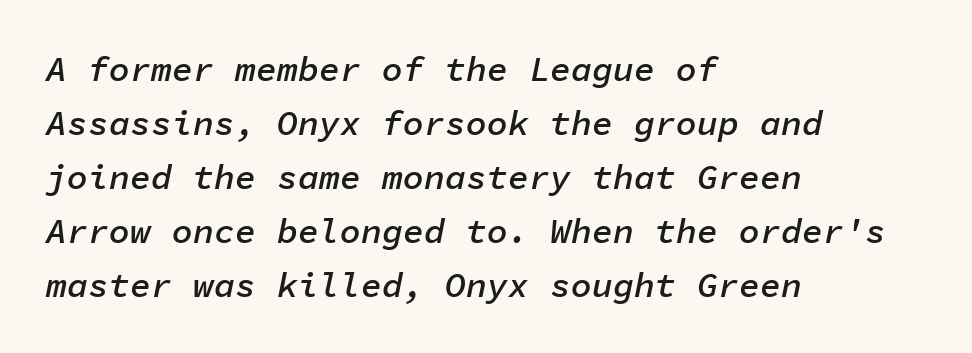
{"italic": "yes", "lean": "right", "slant_degrees": 11, "bold": "semi", "weight": "semibold", "width": "normal", "stroke_contrast": "low", "x_height": "medium", "monospaced": "yes", "underline": "no", "align": "left", "line_spacing": "normal", "line_spacing_ratio": 1.54, "letter_spacing": "normal", "letter_spacing_em": 0.0, "glyph_px": 35}
